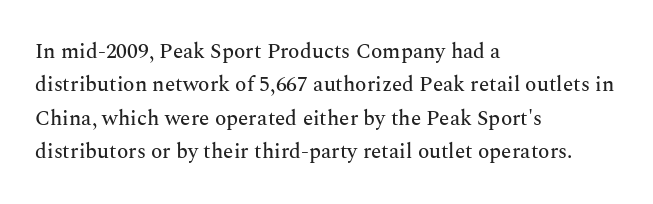
The image shows 21 px text type, upright; set left-aligned, normal line spacing (1.59x), normal letter spacing, not underlined.
